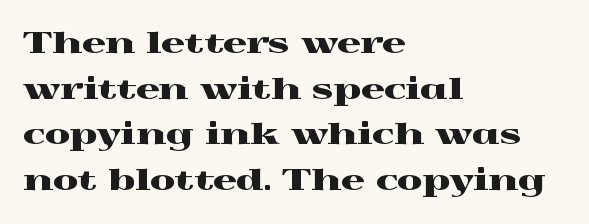
Q: Is the text italic (slanted)? A: No, it is upright.
Q: Is the typeface a serif or a sans-serif typeface? A: Serif.
Q: Is the text underlined? A: No.
Q: How is the paragraph aligned? A: Left-aligned.
Q: Is the spacing between letters normal or unusually wide? A: Normal.
Q: Is the spacing between lines tight, normal or loose? A: Normal.
Q: Width (condensed, normal, or wide)? A: Wide.
Q: x-height? A: Medium.
Q: Monospaced? A: No.
